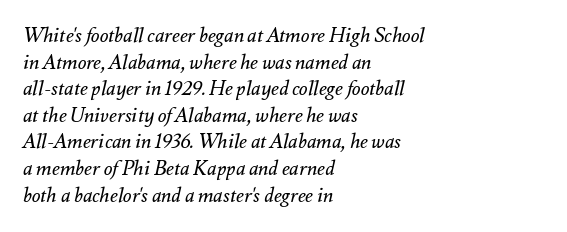
Compared with a centered layout, this one pins lines to the left instead. Check under the words: just untouched page. Leading: standard. Tall strokes in this sample are angled rather than plumb. Stems here are at most as thick as an everyday book face. Between one letter and the next there's only the usual sliver of space.
